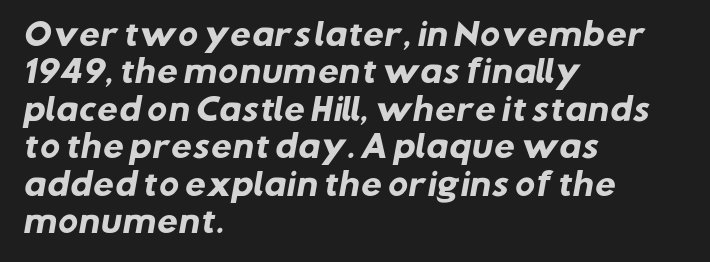
The image shows 30 px heavy sans-serif type; set left-aligned, normal line spacing (1.25x), normal letter spacing, not underlined; low stroke contrast and a medium x-height.
